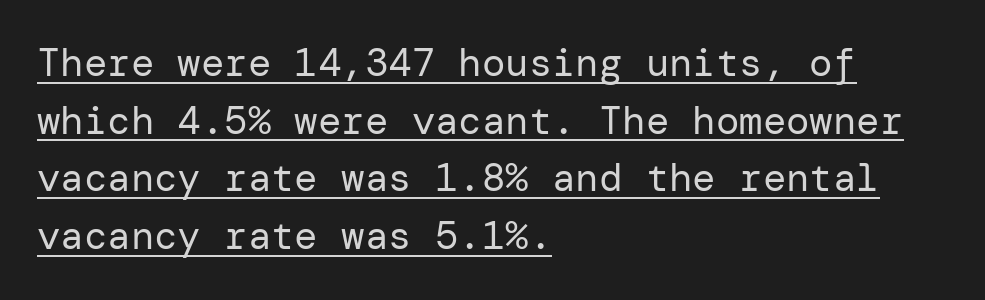
The image shows 39 px regular-weight sans-serif type, upright; set left-aligned, normal line spacing (1.48x), normal letter spacing, underlined; low stroke contrast and a medium x-height.
